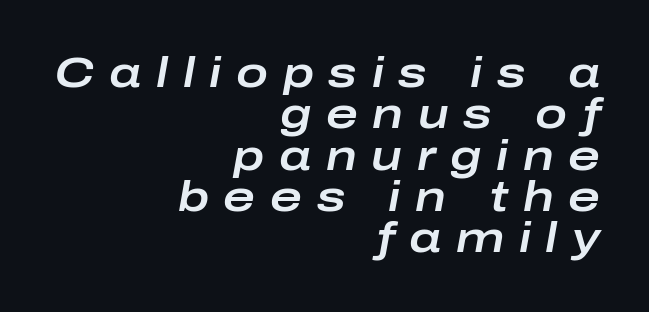
The glyphs are unaccompanied by any horizontal stroke below them. Horizontal alignment here is rightward, an uncommon choice for prose. The letters advance in unequal steps, a hallmark of proportional type. A typesetter would mark this as italic. Leading is clearly below the norm, producing a dense column. This rendering widens character spacing well past its baseline value.
